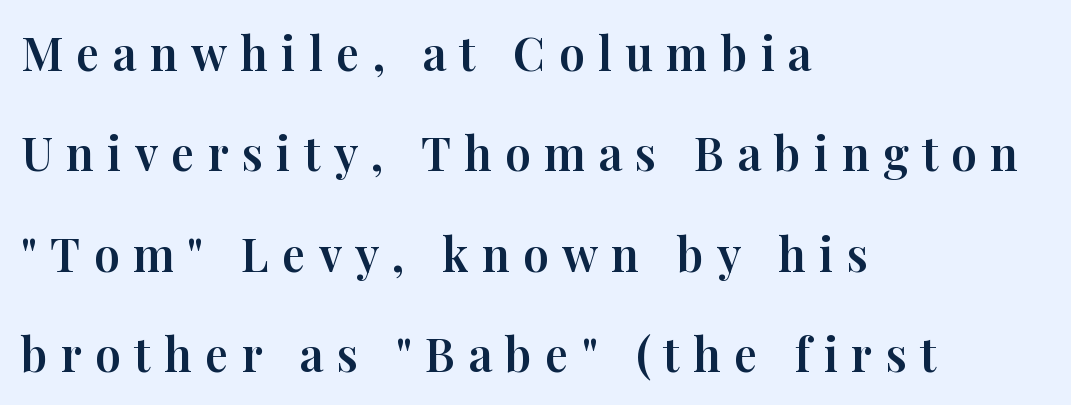
{"serif": "yes", "italic": "no", "width": "normal", "stroke_contrast": "high", "x_height": "medium", "monospaced": "no", "underline": "no", "align": "left", "line_spacing": "loose", "line_spacing_ratio": 2.18, "letter_spacing": "wide", "letter_spacing_em": 0.29, "glyph_px": 46}
